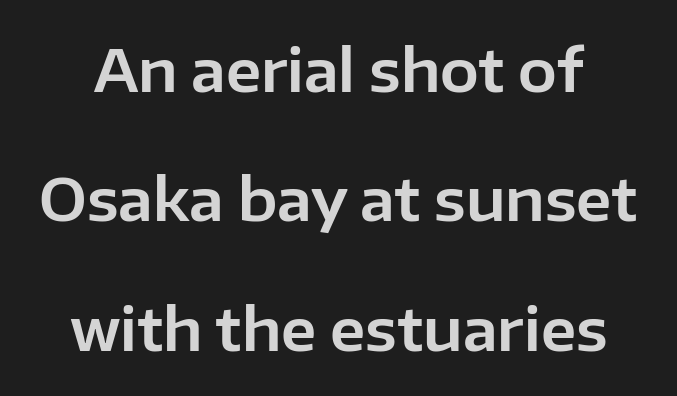
The image shows 58 px sans-serif type, upright; set loose line spacing (2.23x), normal letter spacing, not underlined; low stroke contrast and a medium x-height.
